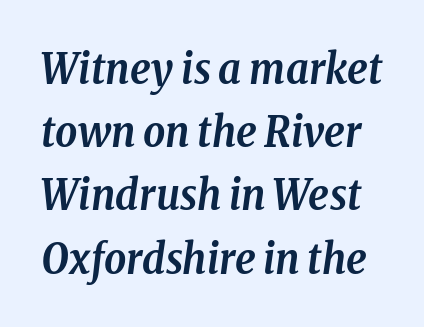
Note the varied advance widths — an 'i' is clearly narrower than an 'm'. These lines are composed in type with serifs. The rendering uses a bold face; every stroke is thick and dark. A clean baseline with only descenders dipping below it. The type is set solid horizontally, with unmodified tracking. Summary of vertical rhythm: regular, with standard interline spacing.
